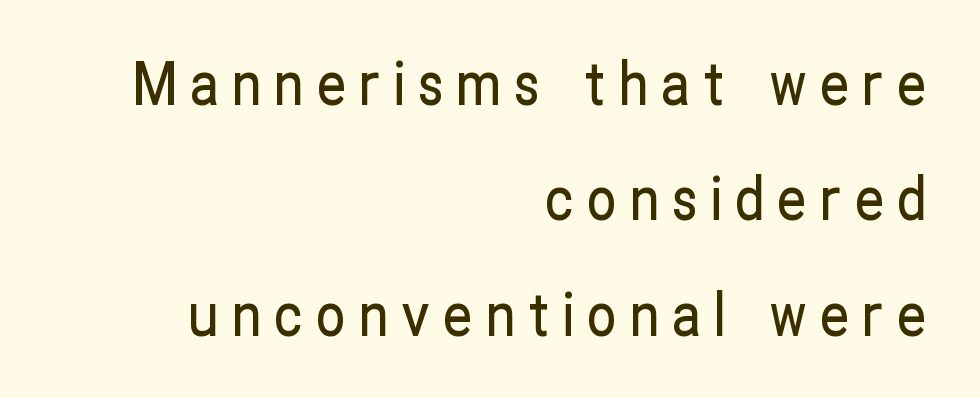
The image shows 58 px condensed sans-serif type, upright; set right-aligned, loose line spacing (1.99x), unusually wide letter spacing (+0.23 em), not underlined; low stroke contrast and a medium x-height.
